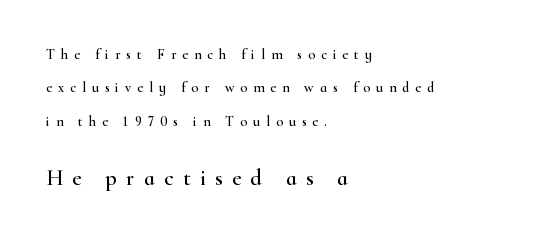
{"italic": "no", "underline": "no", "align": "left", "line_spacing": "loose", "line_spacing_ratio": 2.38, "letter_spacing": "wide", "letter_spacing_em": 0.43, "larger_block": "second", "size_ratio": 1.57, "glyph_px": 22}
